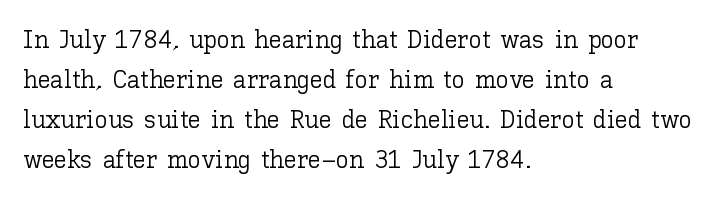
Q: Is the text bold? A: No.
Q: Is the text italic (slanted)? A: No, it is upright.
Q: Is the text underlined? A: No.
Q: How is the paragraph aligned? A: Left-aligned.
Q: Is the spacing between letters normal or unusually wide? A: Normal.
Q: Is the spacing between lines tight, normal or loose? A: Normal.
